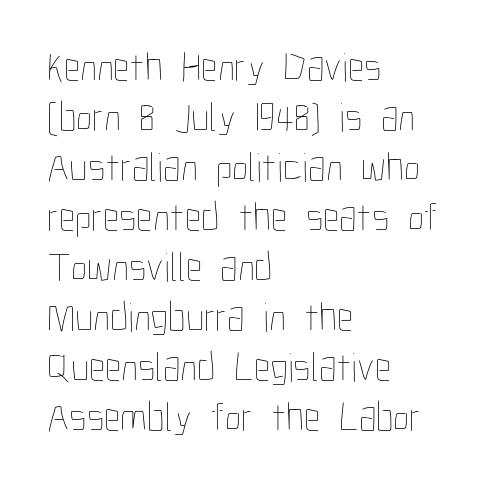
The face used here is proportionally spaced, like ordinary book or web type. Honestly, there is no underline to notice here at all. Weight: regular or lighter. Nothing unusual about the tracking: characters are spaced as the font intends. Caption: multi-line text, flush left, ragged right. Does the lettering tilt? It doesn't — this is upright.
